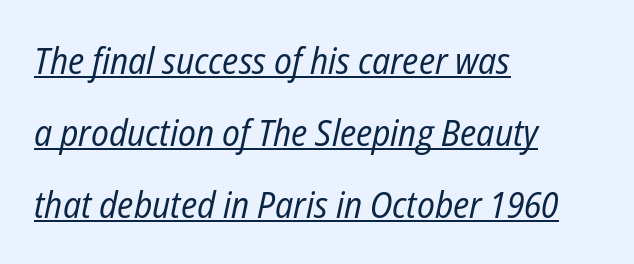
{"italic": "yes", "lean": "right", "slant_degrees": 12, "bold": "no", "weight": "regular", "width": "condensed", "stroke_contrast": "low", "x_height": "medium", "monospaced": "no", "underline": "yes", "align": "left", "line_spacing": "loose", "line_spacing_ratio": 1.95, "letter_spacing": "normal", "letter_spacing_em": 0.0, "glyph_px": 37}
